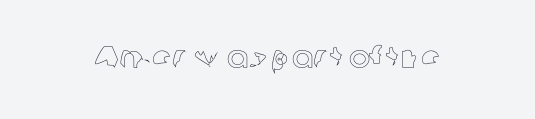
Q: Is the text italic (slanted)? A: No, it is upright.
Q: Is the text underlined? A: No.
Q: Is the spacing between letters normal or unusually wide? A: Normal.
Q: Width (condensed, normal, or wide)? A: Normal.
Q: x-height? A: Medium.
Q: Monospaced? A: No.
